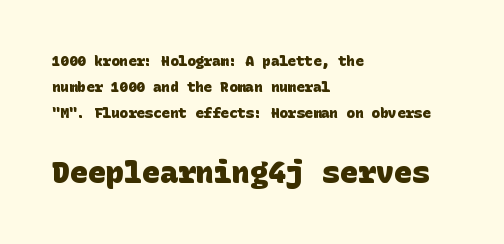
{"serif": "no", "bold": "yes", "weight": "heavy", "width": "normal", "stroke_contrast": "low", "x_height": "large", "underline": "no", "align": "left", "line_spacing_ratio": 1.86, "letter_spacing": "normal", "letter_spacing_em": 0.0, "larger_block": "second", "size_ratio": 2.14, "glyph_px": 30}
